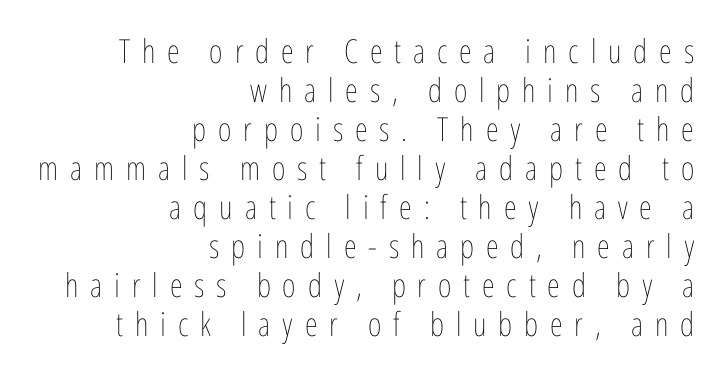
The image shows 33 px thin, condensed type, upright; set right-aligned, line spacing 1.18x, unusually wide letter spacing (+0.36 em), not underlined; low stroke contrast and a medium x-height.
